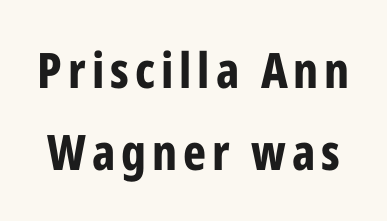
Unmarked baselines from the first word to the last. Leading matches the norm, producing a regular column. A roman cut, with each character standing at attention. This sample has the flowing, uneven cadence of proportional lettering.
